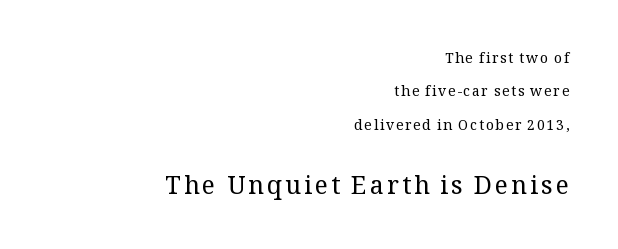
Q: Is the text bold? A: No.
Q: Is the text italic (slanted)? A: No, it is upright.
Q: Is the text underlined? A: No.
Q: How is the paragraph aligned? A: Right-aligned.
Q: Is the spacing between lines tight, normal or loose? A: Loose.
Q: Which block of text is set in a larger size, the first (top) or the second (bottom)? A: The second (bottom) one.
